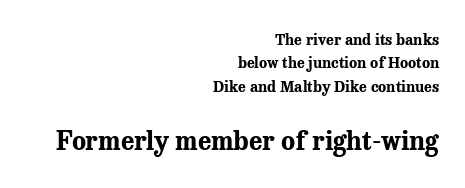
Q: Is the text bold? A: Yes.
Q: Is the text italic (slanted)? A: No, it is upright.
Q: Is the text underlined? A: No.
Q: How is the paragraph aligned? A: Right-aligned.
Q: Is the spacing between letters normal or unusually wide? A: Normal.
Q: Is the spacing between lines tight, normal or loose? A: Normal.
Q: Which block of text is set in a larger size, the first (top) or the second (bottom)? A: The second (bottom) one.
